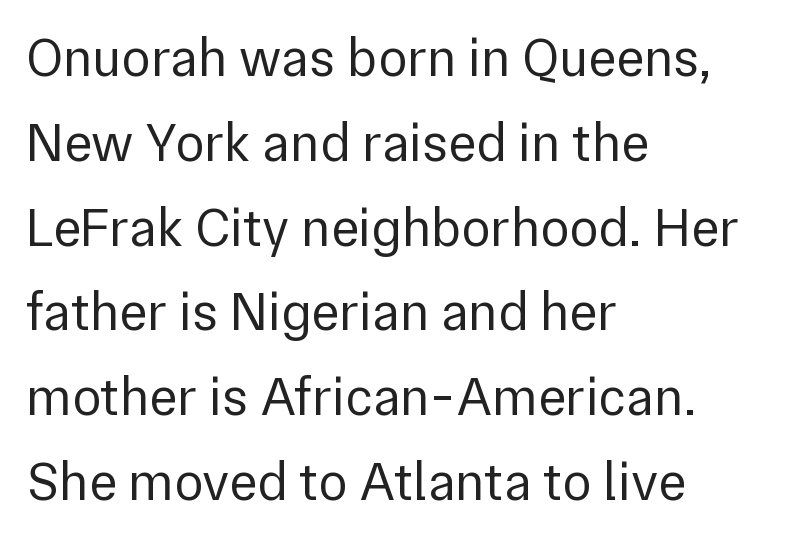
Q: Is the text bold? A: No.
Q: Is the text italic (slanted)? A: No, it is upright.
Q: Is the typeface a serif or a sans-serif typeface? A: Sans-serif.
Q: Is the text underlined? A: No.
Q: How is the paragraph aligned? A: Left-aligned.
Q: Is the spacing between letters normal or unusually wide? A: Normal.
Q: Is the spacing between lines tight, normal or loose? A: Normal.
Q: Width (condensed, normal, or wide)? A: Normal.
Q: Stroke contrast? A: Low.
Q: x-height? A: Medium.
Q: Monospaced? A: No.
